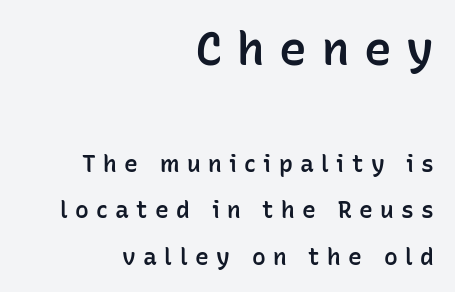
The image shows 46 px semibold sans-serif type, upright; set right-aligned, loose line spacing (2.01x), unusually wide letter spacing (+0.32 em), not underlined; the first (top) block is 2.0x larger; low stroke contrast and a medium x-height.
